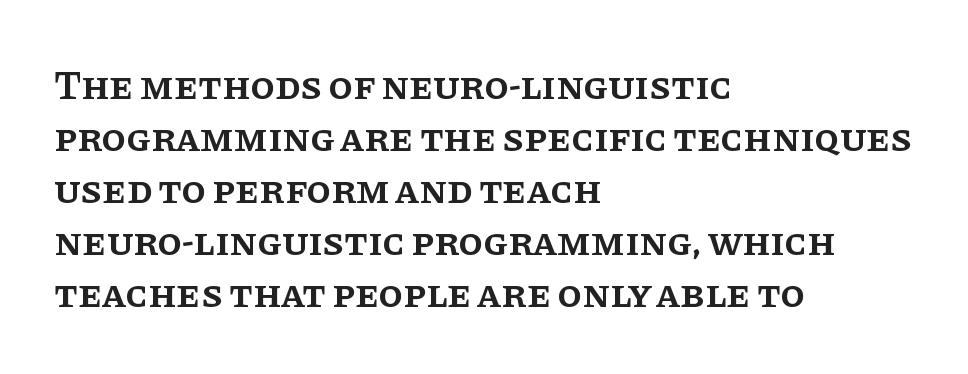
{"serif": "yes", "italic": "no", "bold": "semi", "weight": "semibold", "width": "normal", "stroke_contrast": "low", "x_height": "large", "monospaced": "no", "underline": "no", "align": "left", "line_spacing": "normal", "line_spacing_ratio": 1.3, "letter_spacing": "normal", "letter_spacing_em": 0.0, "glyph_px": 40}
